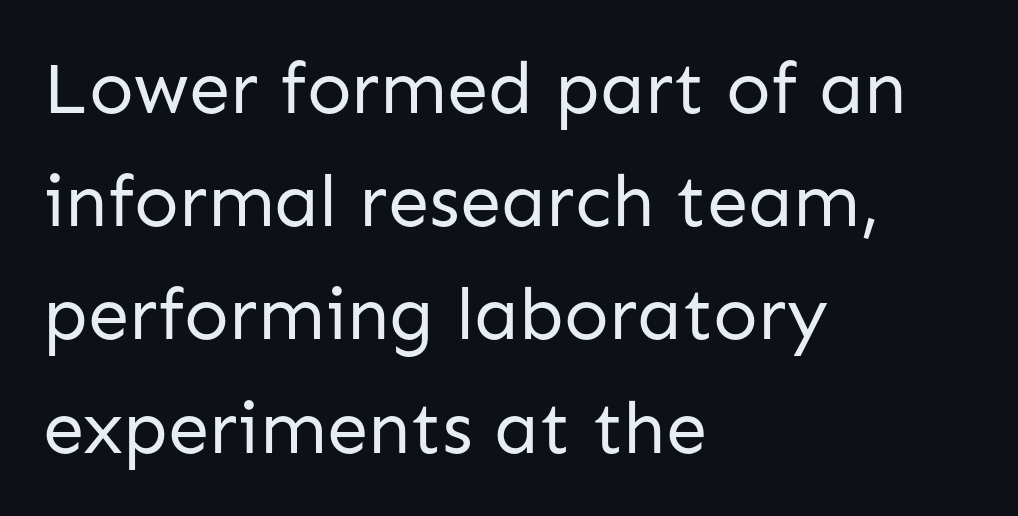
The image shows 74 px regular-weight sans-serif type, upright; set left-aligned, normal line spacing (1.53x), normal letter spacing, not underlined; low stroke contrast and a medium x-height.
